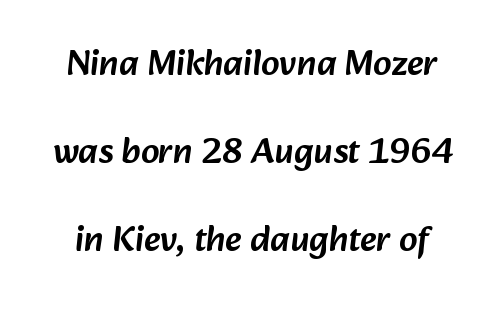
{"serif": "no", "width": "normal", "stroke_contrast": "low", "x_height": "medium", "monospaced": "no", "underline": "no", "line_spacing": "loose", "line_spacing_ratio": 2.45, "letter_spacing": "normal", "letter_spacing_em": 0.0, "glyph_px": 36}
